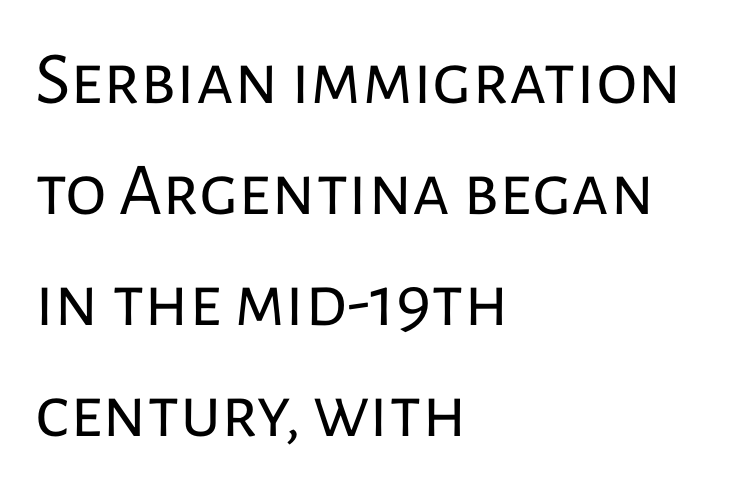
The image shows 75 px regular-weight sans-serif type, upright; set left-aligned, normal line spacing (1.48x), normal letter spacing, not underlined; low stroke contrast and a medium x-height.
